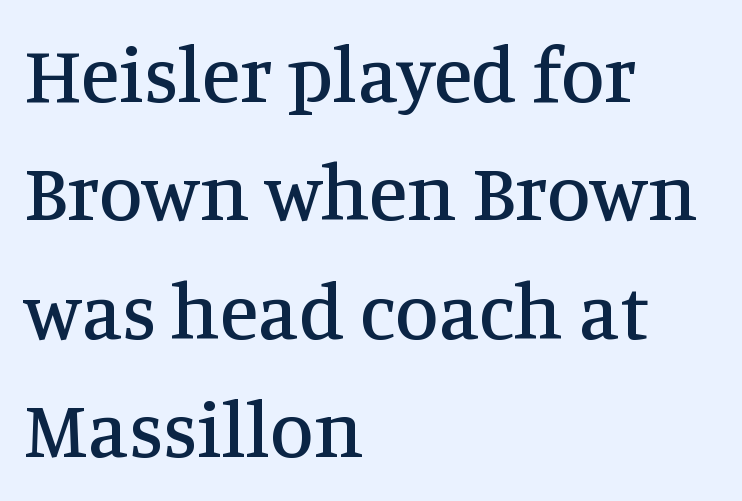
Q: Is the text italic (slanted)? A: No, it is upright.
Q: Is the typeface a serif or a sans-serif typeface? A: Serif.
Q: Is the text underlined? A: No.
Q: How is the paragraph aligned? A: Left-aligned.
Q: Is the spacing between letters normal or unusually wide? A: Normal.
Q: Is the spacing between lines tight, normal or loose? A: Normal.
Q: Width (condensed, normal, or wide)? A: Normal.
Q: Stroke contrast? A: Medium.
Q: x-height? A: Large.
Q: Monospaced? A: No.
